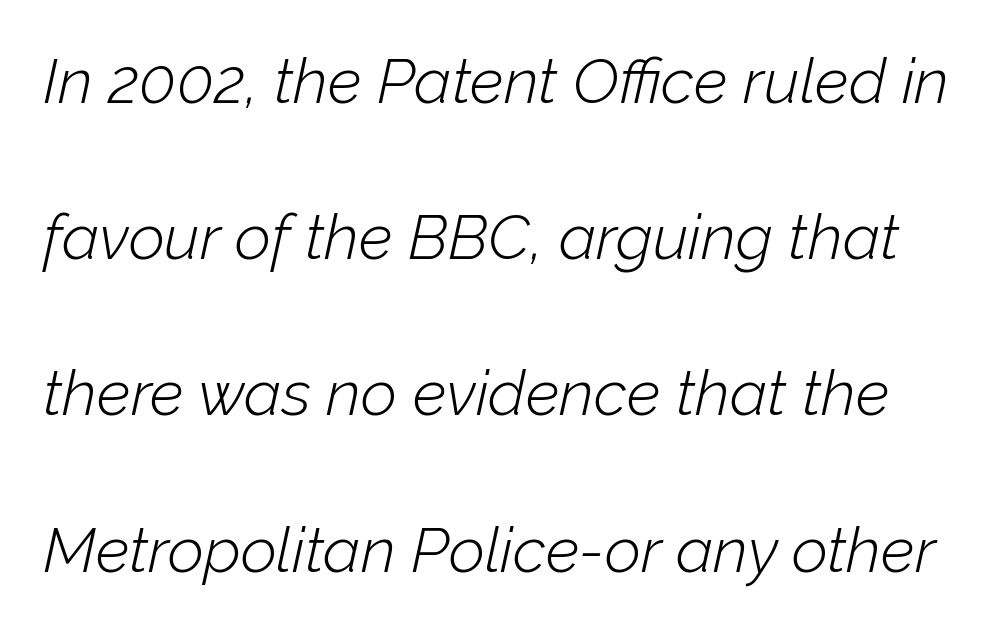
The image shows 63 px light type, italic (leaning right); set loose line spacing (2.48x), normal letter spacing, not underlined; low stroke contrast and a medium x-height.
